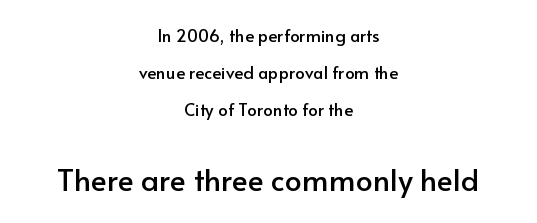
The image shows 30 px sans-serif type, upright; set centered, loose line spacing (2.17x), normal letter spacing, not underlined; the second (bottom) block is 1.76x larger; low stroke contrast and a small x-height.
